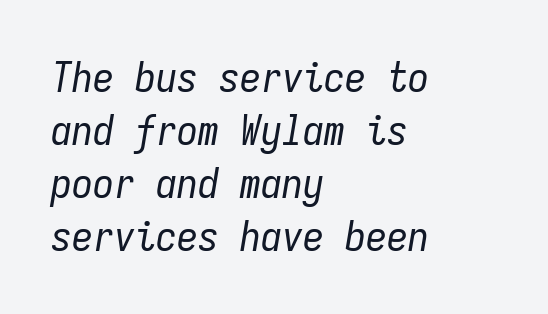
{"italic": "yes", "lean": "right", "slant_degrees": 9, "bold": "no", "weight": "regular", "width": "condensed", "stroke_contrast": "low", "x_height": "medium", "monospaced": "yes", "underline": "no", "align": "left", "line_spacing": "normal", "line_spacing_ratio": 1.26, "letter_spacing": "normal", "letter_spacing_em": 0.0, "glyph_px": 42}
